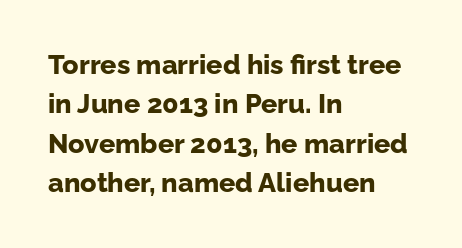
{"italic": "no", "bold": "yes", "underline": "no", "align": "left", "line_spacing": "normal", "line_spacing_ratio": 1.46, "letter_spacing": "normal", "letter_spacing_em": 0.0, "glyph_px": 27}
